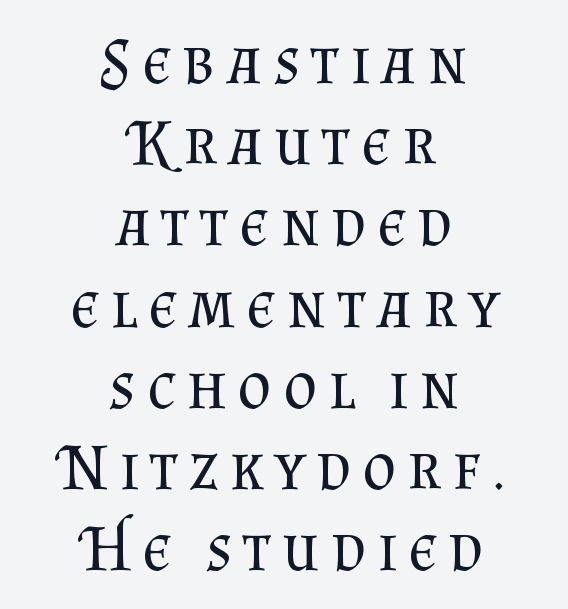
Q: Is the text bold? A: No.
Q: Is the text italic (slanted)? A: No, it is upright.
Q: Is the typeface a serif or a sans-serif typeface? A: Serif.
Q: Is the text underlined? A: No.
Q: How is the paragraph aligned? A: Centered.
Q: Is the spacing between lines tight, normal or loose? A: Normal.
Q: Width (condensed, normal, or wide)? A: Normal.
Q: Stroke contrast? A: Medium.
Q: x-height? A: Small.
Q: Monospaced? A: No.
